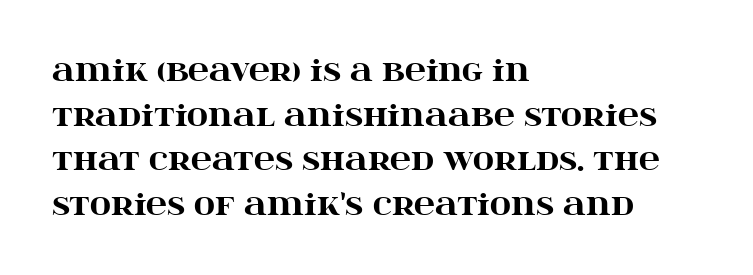
Q: Is the text bold? A: Yes.
Q: Is the text italic (slanted)? A: No, it is upright.
Q: Is the typeface a serif or a sans-serif typeface? A: Serif.
Q: Is the text underlined? A: No.
Q: How is the paragraph aligned? A: Left-aligned.
Q: Is the spacing between letters normal or unusually wide? A: Normal.
Q: Is the spacing between lines tight, normal or loose? A: Normal.
Q: Width (condensed, normal, or wide)? A: Wide.
Q: Stroke contrast? A: High.
Q: x-height? A: Large.
Q: Monospaced? A: No.
